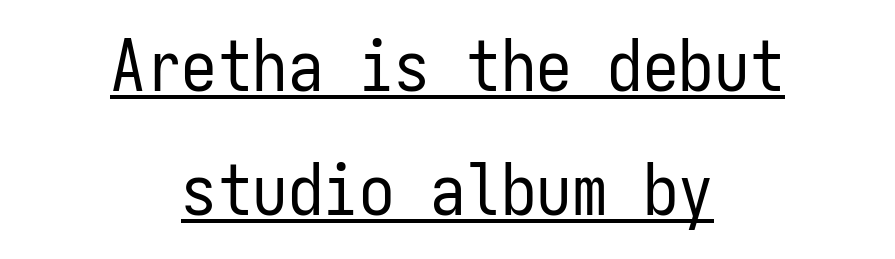
{"serif": "no", "italic": "no", "bold": "no", "weight": "regular", "width": "condensed", "stroke_contrast": "low", "x_height": "medium", "monospaced": "yes", "underline": "yes", "align": "center", "line_spacing_ratio": 1.75, "letter_spacing": "normal", "letter_spacing_em": 0.0, "glyph_px": 71}
